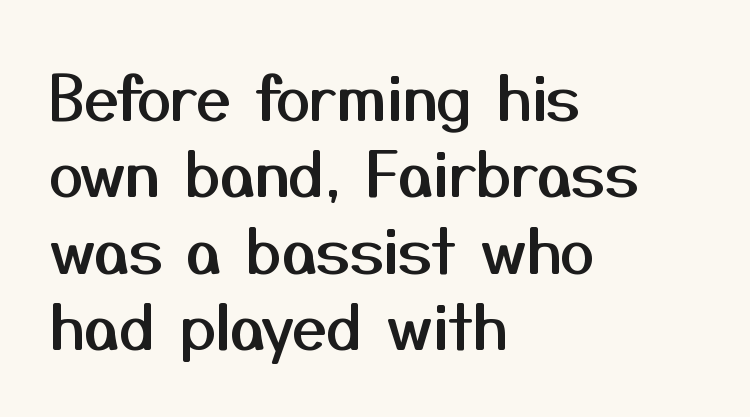
Is the letter spacing exaggerated? No — it looks like the ordinary default. The axis of the letterforms is exactly vertical. Bare-footed words on every line. All the whitespace from short lines collects on the right.
